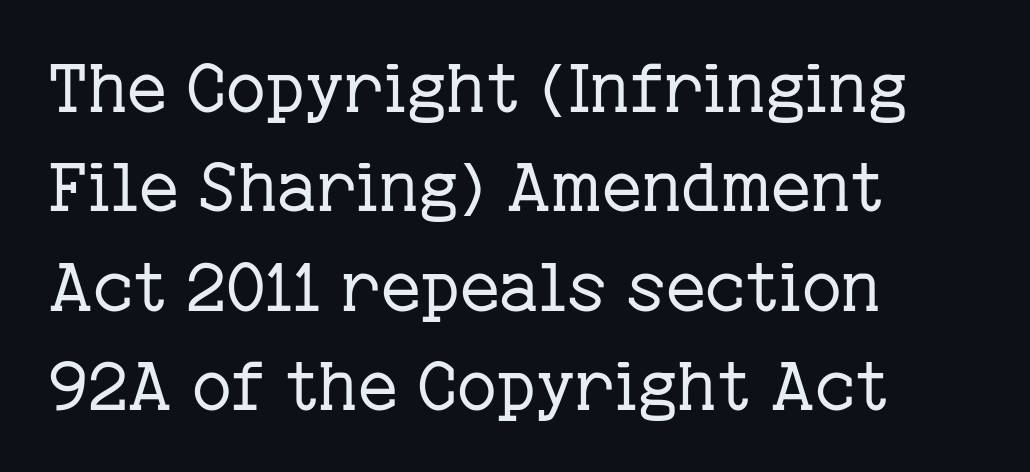
The typesetting does not lean heavy: it is not bold. Character widths vary here, with narrow letters taking less room than wide ones. The font's upright variant was chosen for this text. Layout note: lines flush left.
